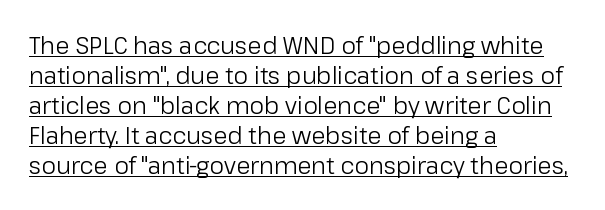
The passage shown has conventional tracking throughout. Compared with typical paragraphs, the rows here are spaced about the same. When letters stand straight like this, we call the style roman or upright. The strokes carry an ordinary text weight at most.
